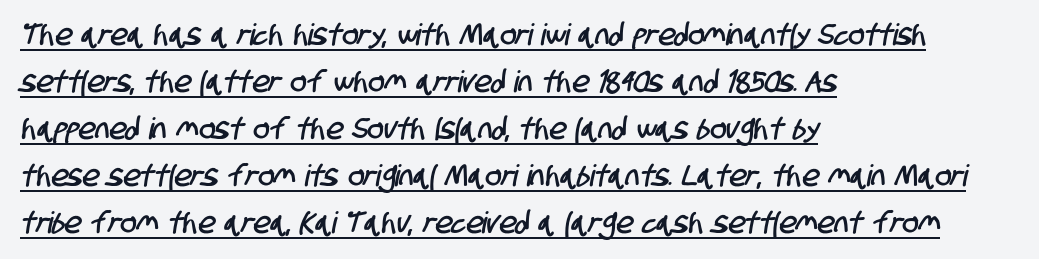
{"serif": "no", "width": "condensed", "stroke_contrast": "low", "x_height": "large", "monospaced": "no", "underline": "yes", "align": "left", "line_spacing": "normal", "line_spacing_ratio": 1.57, "letter_spacing": "normal", "letter_spacing_em": 0.0, "glyph_px": 30}
